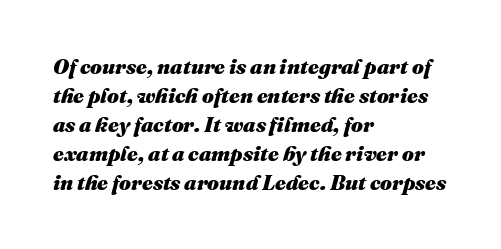
Q: Is the text bold? A: Yes.
Q: Is the text italic (slanted)? A: Yes, it leans right by about 16 degrees.
Q: Is the text underlined? A: No.
Q: How is the paragraph aligned? A: Left-aligned.
Q: Is the spacing between letters normal or unusually wide? A: Normal.
Q: Is the spacing between lines tight, normal or loose? A: Normal.
